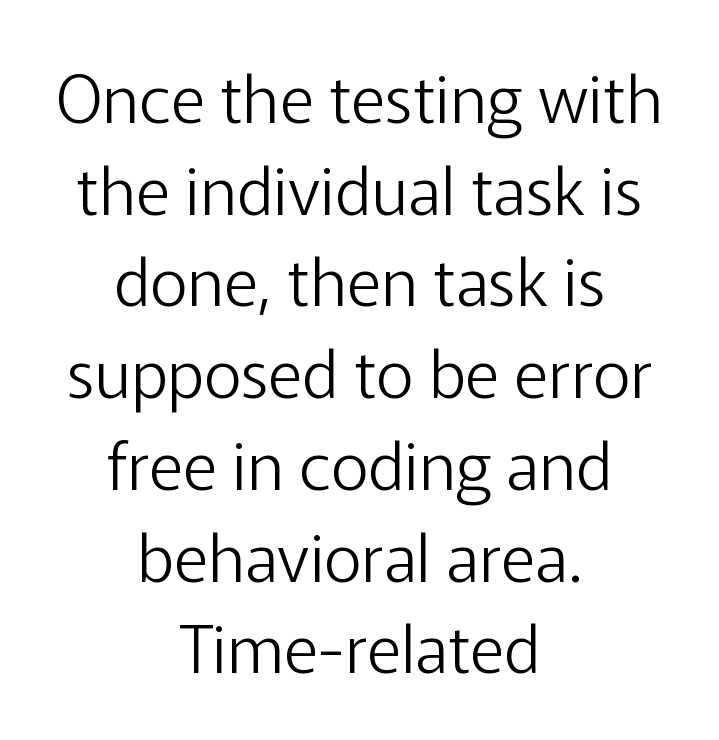
Think of a printed novel: that variable character pitch is what you see here. Typeset on center — no edge is straight. Reading down the column, the eye jumps a familiar distance to each next line. Each row of text sits above clean, open space. The characters are drawn with everyday or finer stroke widths.
